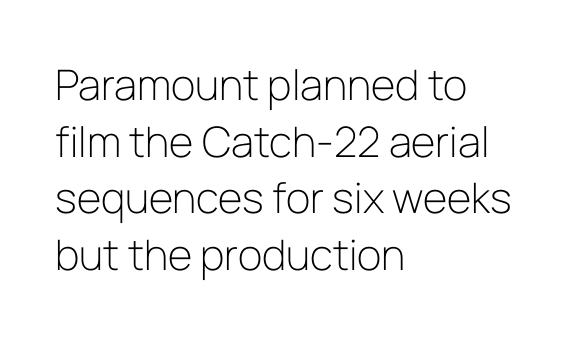
Q: Is the text bold? A: No.
Q: Is the text italic (slanted)? A: No, it is upright.
Q: Is the typeface a serif or a sans-serif typeface? A: Sans-serif.
Q: Is the text underlined? A: No.
Q: How is the paragraph aligned? A: Left-aligned.
Q: Is the spacing between letters normal or unusually wide? A: Normal.
Q: Is the spacing between lines tight, normal or loose? A: Normal.
Q: Width (condensed, normal, or wide)? A: Normal.
Q: Stroke contrast? A: Low.
Q: x-height? A: Medium.
Q: Monospaced? A: No.
